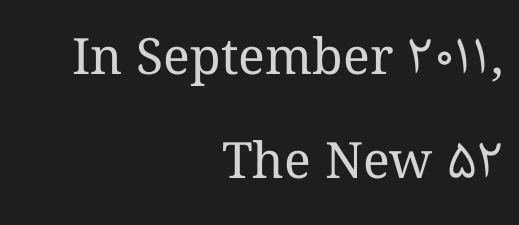
Style check: upright. A bare baseline throughout the passage. Varying glyph widths throughout — classic text-font behaviour. The lines are spread far apart with generous leading.
